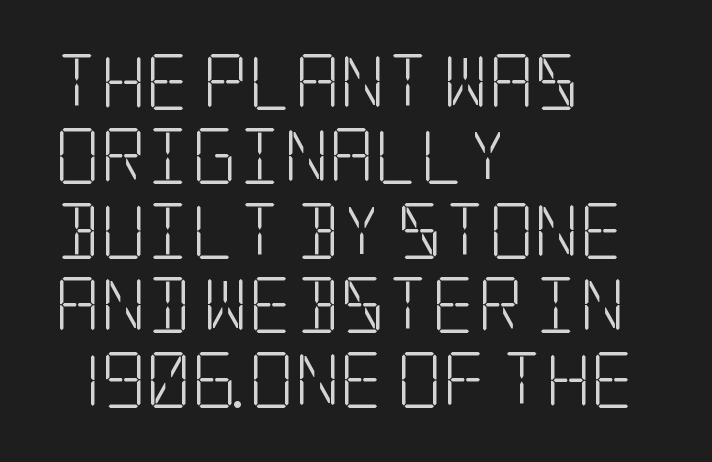
Q: Is the text bold? A: No.
Q: Is the text italic (slanted)? A: No, it is upright.
Q: Is the typeface a serif or a sans-serif typeface? A: Serif.
Q: Is the text underlined? A: No.
Q: How is the paragraph aligned? A: Left-aligned.
Q: Is the spacing between letters normal or unusually wide? A: Normal.
Q: Is the spacing between lines tight, normal or loose? A: Normal.
Q: Width (condensed, normal, or wide)? A: Condensed.
Q: Stroke contrast? A: Low.
Q: x-height? A: Large.
